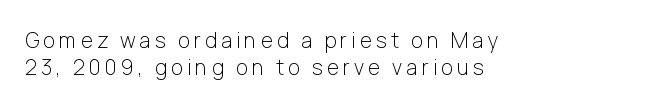
{"italic": "no", "bold": "no", "underline": "no", "align": "left", "line_spacing": "normal", "line_spacing_ratio": 1.27, "glyph_px": 21}
